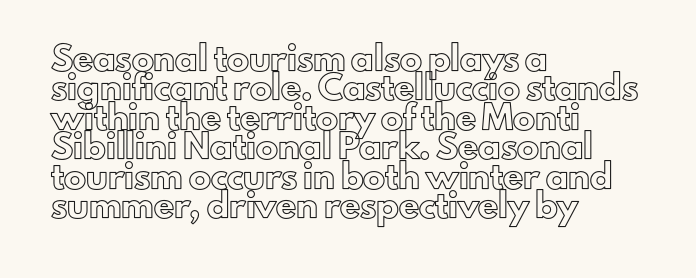
Reading down the block, your eye returns to a fixed left position each line. The type sits square on the baseline with zero lean. The space directly below the letters is spotless. Notice how descenders clear the ascenders below comfortably — that's standard leading. Each word holds together tightly as a unit, with standard inter-letter gaps.
